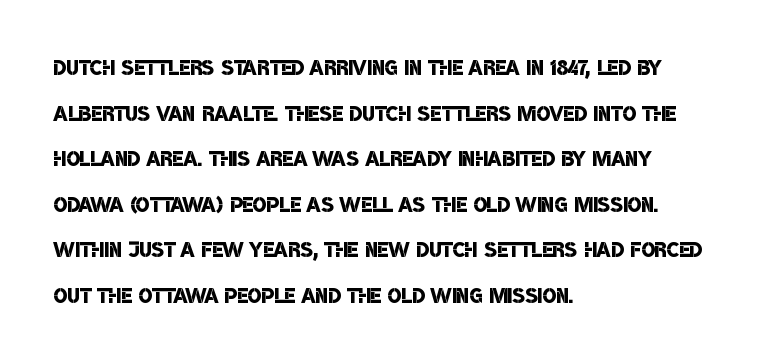
The image shows 29 px semibold, condensed sans-serif type; set left-aligned, normal line spacing (1.57x), normal letter spacing, not underlined; low stroke contrast and a large x-height.
